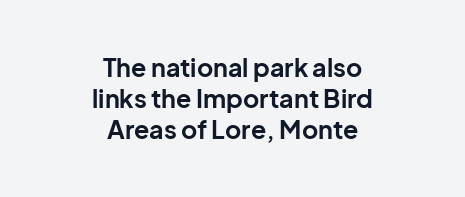
The image shows 25 px bold type, upright; set centered, normal line spacing (1.25x), normal letter spacing, not underlined.
